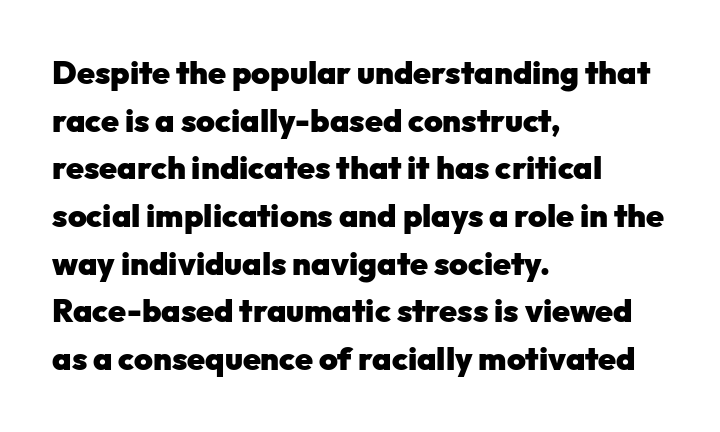
The image shows 32 px heavy sans-serif type, upright; set left-aligned, normal line spacing (1.49x), normal letter spacing, not underlined; low stroke contrast and a medium x-height.
